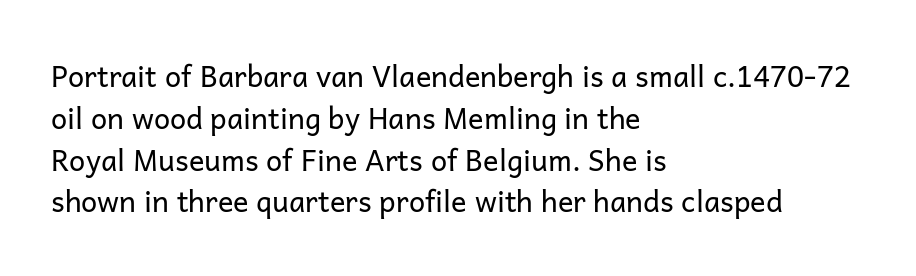
Q: Is the text bold? A: No.
Q: Is the text italic (slanted)? A: No, it is upright.
Q: Is the typeface a serif or a sans-serif typeface? A: Sans-serif.
Q: Is the text underlined? A: No.
Q: How is the paragraph aligned? A: Left-aligned.
Q: Is the spacing between letters normal or unusually wide? A: Normal.
Q: Is the spacing between lines tight, normal or loose? A: Normal.
Q: Width (condensed, normal, or wide)? A: Normal.
Q: Stroke contrast? A: Low.
Q: x-height? A: Medium.
Q: Monospaced? A: No.
